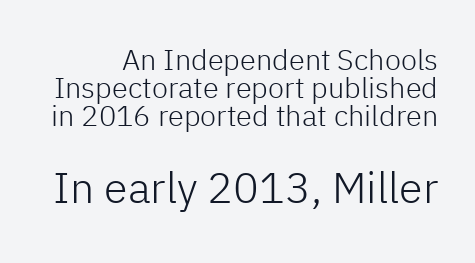
Underlining? Definitely not there. How would I describe the line gaps? Narrow and economical. Do the letters lean? They stand straight. Nothing unusual about the tracking: characters are spaced as the font intends.
